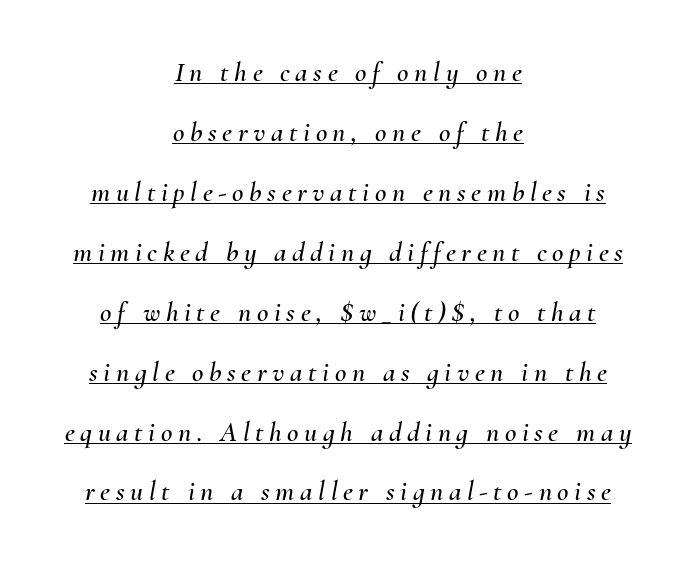
Q: Is the text italic (slanted)? A: Yes, it leans right by about 10 degrees.
Q: Is the text underlined? A: Yes.
Q: How is the paragraph aligned? A: Centered.
Q: Is the spacing between letters normal or unusually wide? A: Unusually wide.
Q: Is the spacing between lines tight, normal or loose? A: Loose.
Q: Width (condensed, normal, or wide)? A: Normal.
Q: Stroke contrast? A: Medium.
Q: x-height? A: Small.
Q: Monospaced? A: No.
